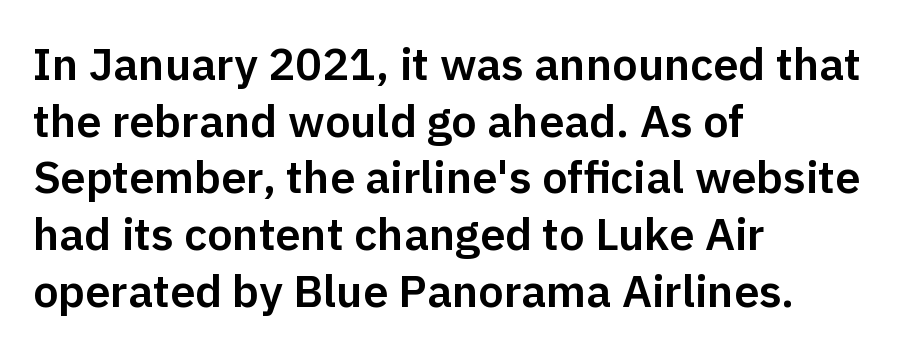
The image shows 45 px sans-serif type, upright; set left-aligned, normal line spacing (1.26x), normal letter spacing, not underlined; low stroke contrast and a medium x-height.
